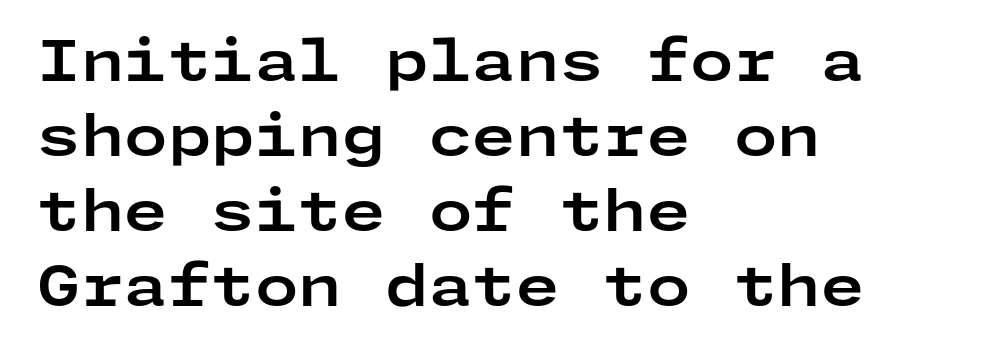
Horizontal bands of white between lines are of average thickness. A full-strength bold gives these letters their thick strokes. The passage is arranged the way most books set body copy — flush left. Descender tails drop into unmarked territory. These lines were composed using upright roman letters. Standard letterfit; no display-style spreading of the glyphs.
